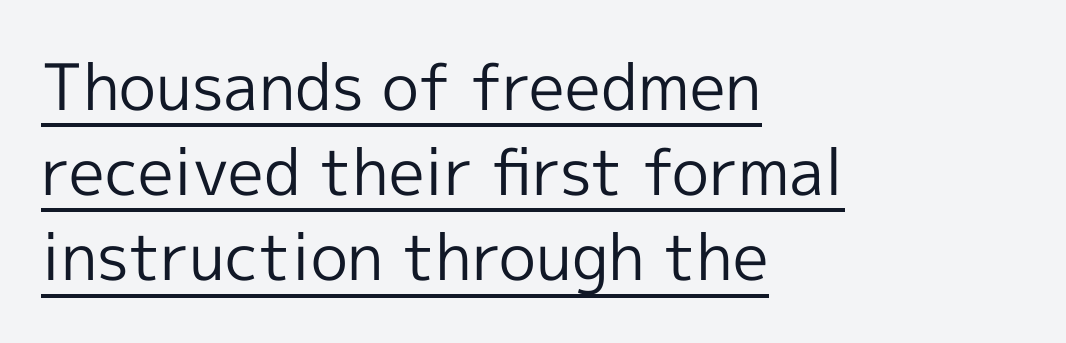
These lines are rendered in a variable-pitch font. In terms of letterspacing, this is plain default setting. A student would call this left alignment; a typographer would say flush left, rag right. Grotesque or geometric, the face here clearly has no serifs. Posture: vertical. Vertical spacing — default.
